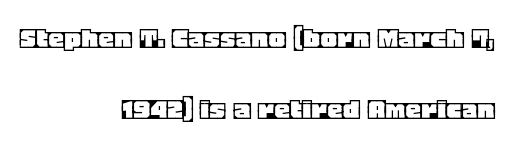
{"italic": "no", "width": "normal", "x_height": "large", "monospaced": "no", "underline": "no", "align": "right", "line_spacing": "loose", "line_spacing_ratio": 2.23, "letter_spacing": "normal", "letter_spacing_em": 0.0, "glyph_px": 32}
